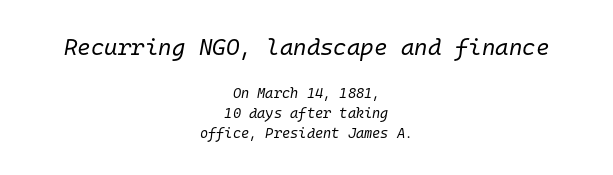
{"italic": "yes", "lean": "right", "slant_degrees": 10, "bold": "no", "underline": "no", "align": "center", "line_spacing": "normal", "line_spacing_ratio": 1.44, "letter_spacing": "normal", "letter_spacing_em": 0.0, "larger_block": "first", "size_ratio": 1.64, "glyph_px": 23}
